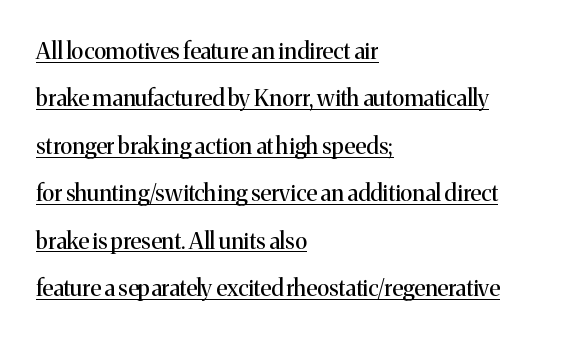
Does the copy run flush right? No — it runs flush left. What stands out about the letter spacing? Nothing — it is the standard amount. What decoration does the sample have? An underline. The characters are drawn with everyday or finer stroke widths.
